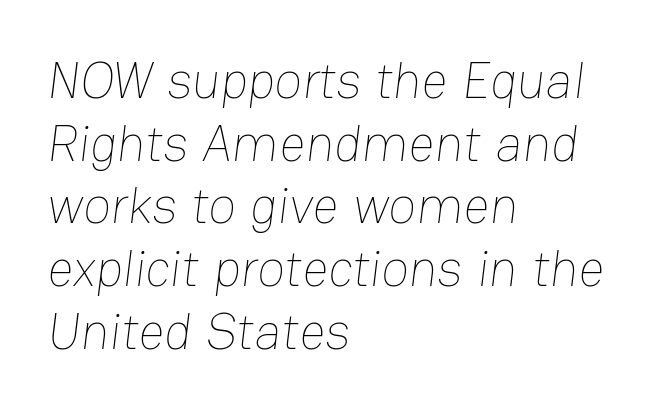
The image shows 51 px thin type; set left-aligned, line spacing 1.23x, normal letter spacing, not underlined; low stroke contrast and a medium x-height.
